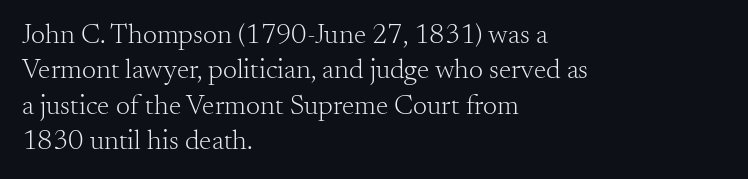
The image shows 28 px light serif type, upright; set left-aligned, normal line spacing (1.26x), normal letter spacing, not underlined; medium stroke contrast and a small x-height.
